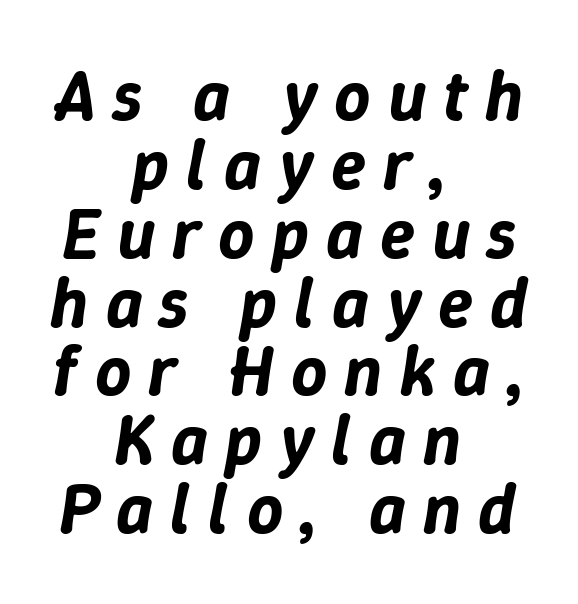
Q: Is the text italic (slanted)? A: Yes, it leans right by about 9 degrees.
Q: Is the text underlined? A: No.
Q: How is the paragraph aligned? A: Centered.
Q: Is the spacing between letters normal or unusually wide? A: Unusually wide.
Q: Is the spacing between lines tight, normal or loose? A: Tight.
Q: Width (condensed, normal, or wide)? A: Normal.
Q: Stroke contrast? A: Low.
Q: x-height? A: Medium.
Q: Monospaced? A: No.
